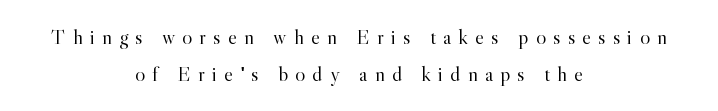
The weight tops out at a normal text grade. Descenders are the only things crossing below the line. A centered setting, common on invitations and titles, is used for this passage. A typesetter would mark this as roman, not italic. Short note: letters widely spaced.
